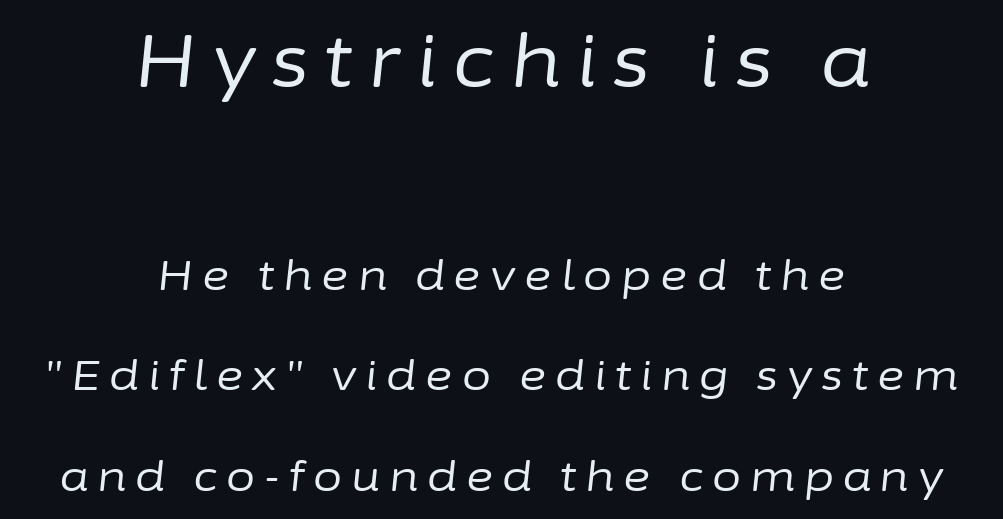
The image shows 73 px regular-weight type, italic (leaning right); set centered, loose line spacing (2.39x), unusually wide letter spacing (+0.21 em), not underlined; the first (top) block is 1.74x larger; low stroke contrast and a medium x-height.
